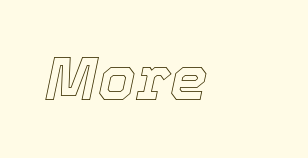
Check the space under the baseline: it is left empty. Varying glyph widths throughout — classic text-font behaviour. Tall strokes in this sample are angled rather than plumb. Spacing between characters is what you'd get straight out of the box.
